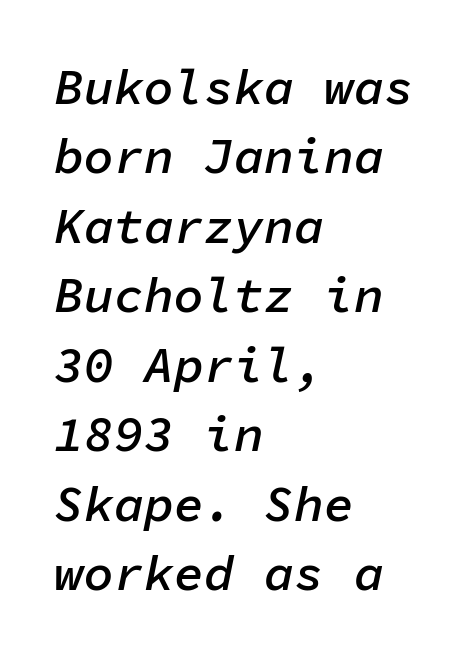
The image shows 50 px semibold type, italic (leaning right), monospaced; set left-aligned, normal line spacing (1.39x), normal letter spacing, not underlined; low stroke contrast and a medium x-height.
